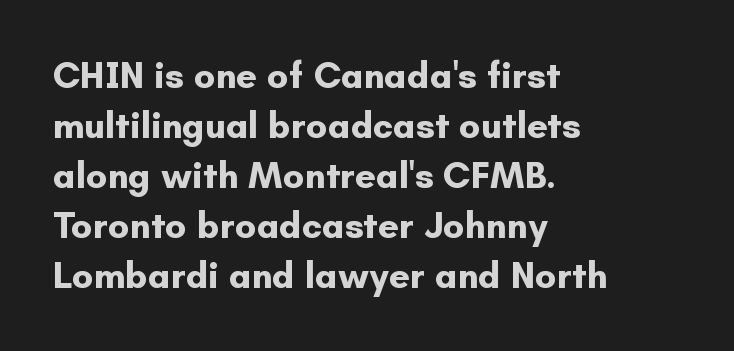
The gap between lines stays unmarked. How would I describe the line gaps? Plain and ordinary. These lines stack with their left ends in a neat column. Here the designer chose a conventional face with non-uniform glyph widths. Does the lettering tilt? It doesn't — this is upright.
